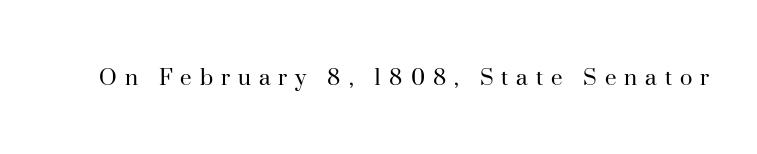
Bare-footed words on every line. Each word looks stretched out because of the extra space between its letters. It's the straight-up-and-down kind of type. Counters stay open thanks to moderate or lighter strokes.
